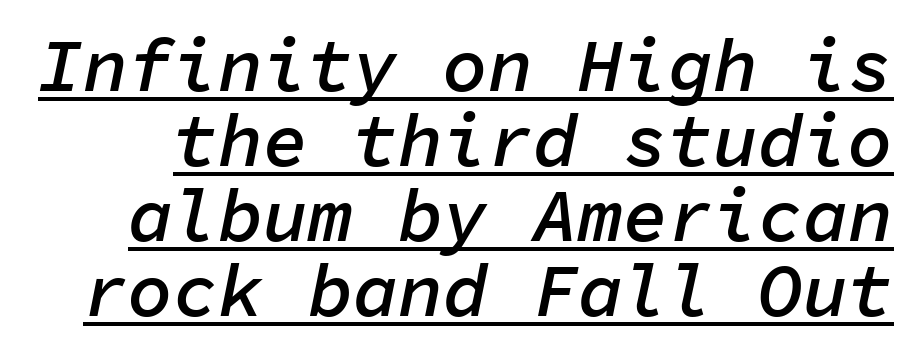
{"italic": "yes", "lean": "right", "slant_degrees": 11, "bold": "semi", "weight": "semibold", "width": "normal", "stroke_contrast": "low", "x_height": "medium", "monospaced": "yes", "underline": "yes", "line_spacing": "tight", "line_spacing_ratio": 1.0, "letter_spacing": "normal", "letter_spacing_em": 0.0, "glyph_px": 75}
